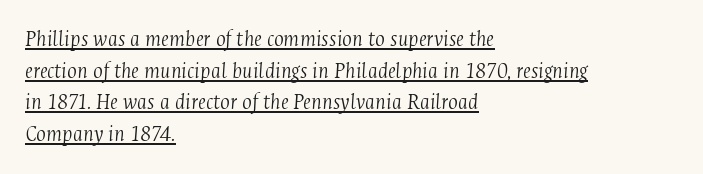
Q: Is the text bold? A: No.
Q: Is the text italic (slanted)? A: Yes, it leans right by about 4 degrees.
Q: Is the text underlined? A: Yes.
Q: How is the paragraph aligned? A: Left-aligned.
Q: Is the spacing between letters normal or unusually wide? A: Normal.
Q: Is the spacing between lines tight, normal or loose? A: Normal.
